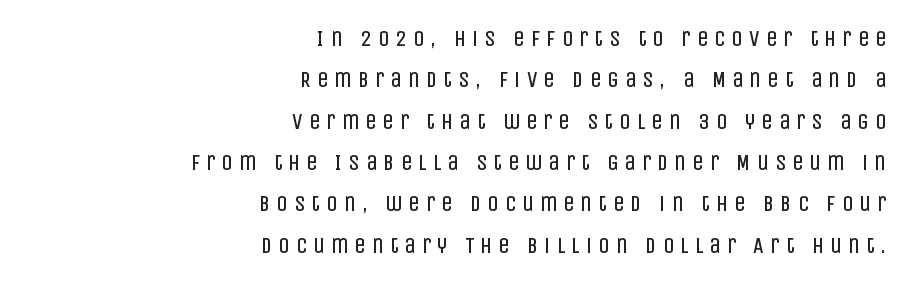
Layout note: lines flush right. These glyphs show unthickened strokes, regular width or finer. Look at the tracking — it's clearly loosened, letters drifting apart. Just letters on the line, the space beneath them empty.
